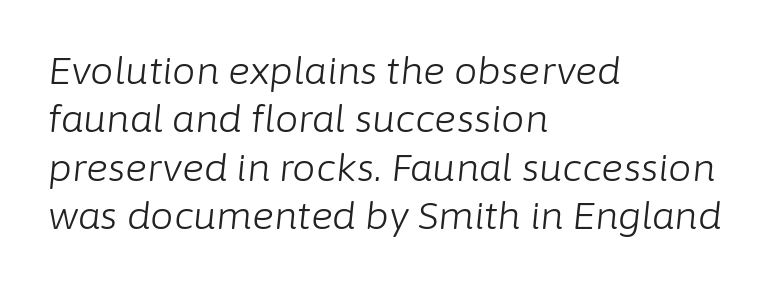
This sample uses an oblique cut, with every glyph tilted off the vertical. Default kerning and tracking; the words read as compact shapes. The passage shown is typed in a proportional face where columns would drift. Any mark beneath the type? The region is blank.
